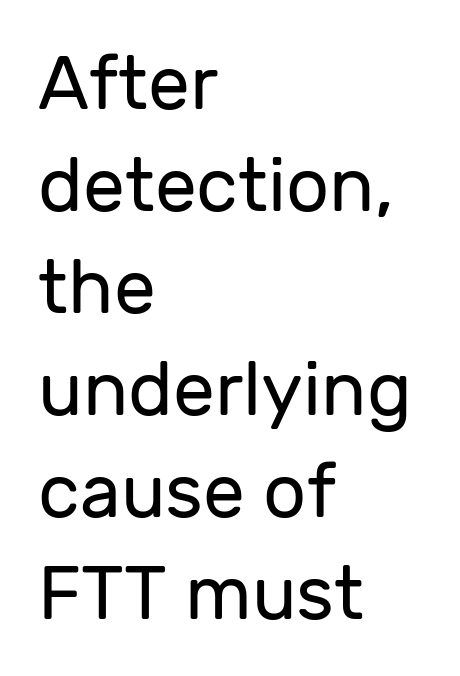
This sample is left-justified, so line endings fall wherever the words run out. Here the designer chose a conventional face with non-uniform glyph widths. This sample uses an upright cut, with every glyph sitting square on the baseline. Think standard paragraph weight, or any step lighter than that. Nobody drew a line under any word here. The font family rendered here belongs to the sans-serif group.
